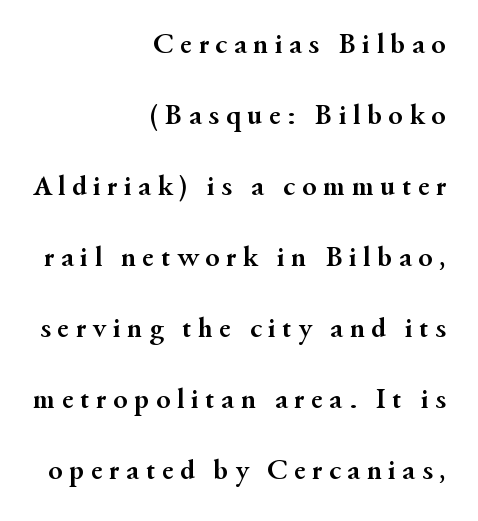
Typographically, this falls in the serif category. Each letter keeps its own natural width here, so spacing adapts to shape. Caption: expanded tracking, letters set apart. In CSS terms this would be text-align: right.
